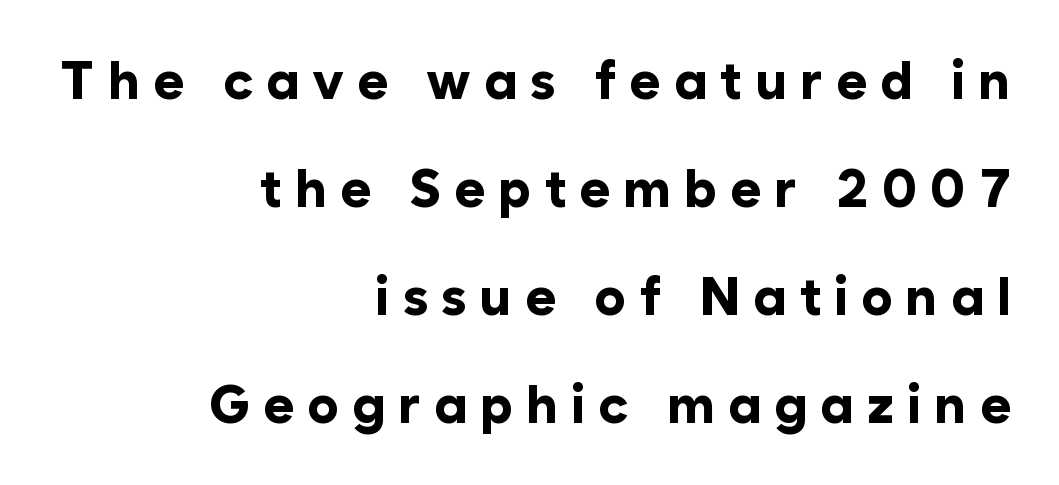
{"serif": "no", "italic": "no", "bold": "yes", "weight": "bold", "width": "normal", "stroke_contrast": "low", "x_height": "medium", "monospaced": "no", "underline": "no", "align": "right", "line_spacing": "loose", "line_spacing_ratio": 2.04, "letter_spacing": "wide", "letter_spacing_em": 0.24, "glyph_px": 53}
